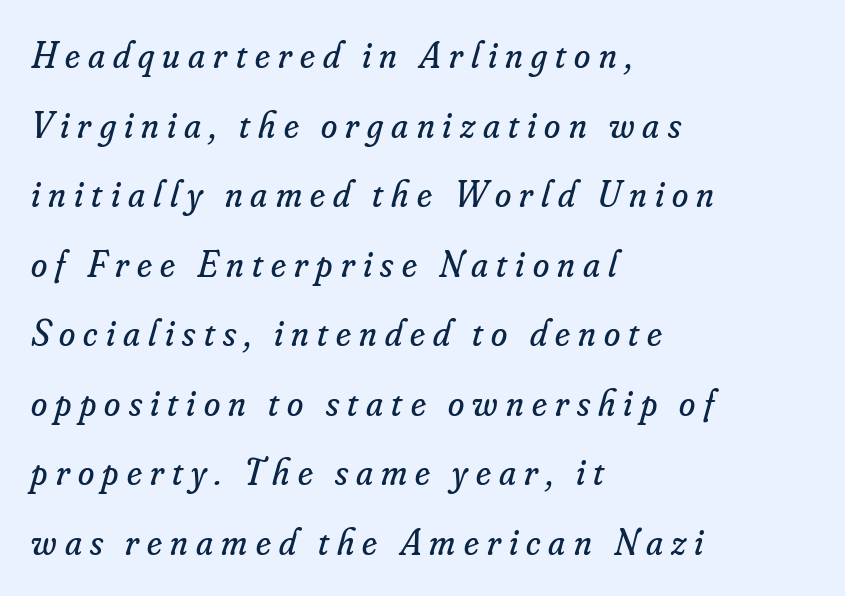
{"serif": "yes", "italic": "yes", "lean": "right", "slant_degrees": 16, "bold": "no", "weight": "regular", "width": "normal", "stroke_contrast": "low", "x_height": "small", "monospaced": "no", "underline": "no", "align": "left", "line_spacing_ratio": 1.88, "letter_spacing": "wide", "letter_spacing_em": 0.22, "glyph_px": 37}
